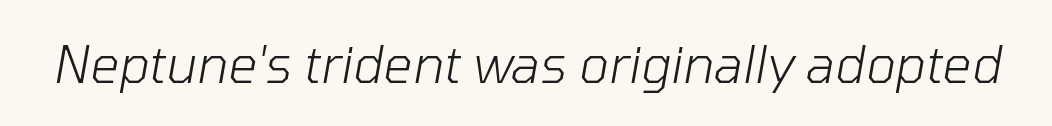
Q: Is the text bold? A: No.
Q: Is the text italic (slanted)? A: Yes, it leans right by about 10 degrees.
Q: Is the text underlined? A: No.
Q: Is the spacing between letters normal or unusually wide? A: Normal.
Q: Width (condensed, normal, or wide)? A: Normal.
Q: Stroke contrast? A: Low.
Q: x-height? A: Medium.
Q: Monospaced? A: No.
